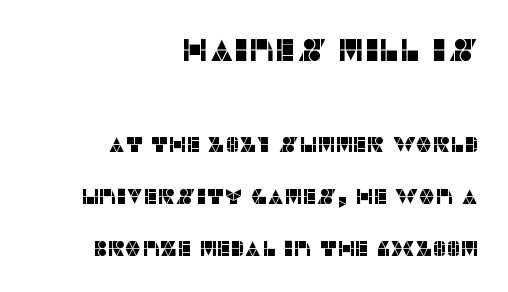
{"serif": "no", "italic": "no", "width": "normal", "stroke_contrast": "low", "x_height": "large", "monospaced": "no", "underline": "no", "align": "right", "line_spacing": "loose", "line_spacing_ratio": 2.47, "letter_spacing": "normal", "letter_spacing_em": 0.0, "larger_block": "first", "size_ratio": 1.48, "glyph_px": 31}
